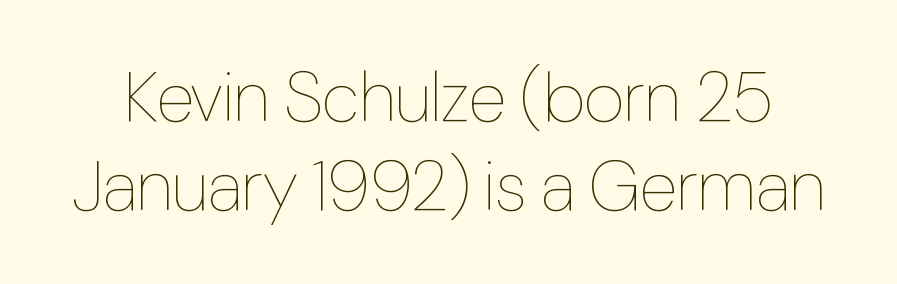
Clear beneath every line of the passage. Vertical strokes here are truly vertical. Words appear dense and cohesive because spacing is normal. The font sits on the lighter half of the weight spectrum, regular included. Varying glyph widths throughout — classic text-font behaviour. The lines sit at an ordinary, default distance from one another.
